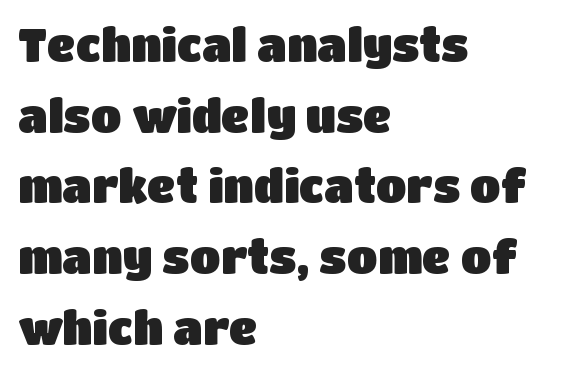
{"serif": "no", "italic": "no", "width": "normal", "stroke_contrast": "low", "x_height": "large", "monospaced": "no", "underline": "no", "align": "left", "line_spacing": "normal", "line_spacing_ratio": 1.57, "letter_spacing": "normal", "letter_spacing_em": 0.0, "glyph_px": 45}
